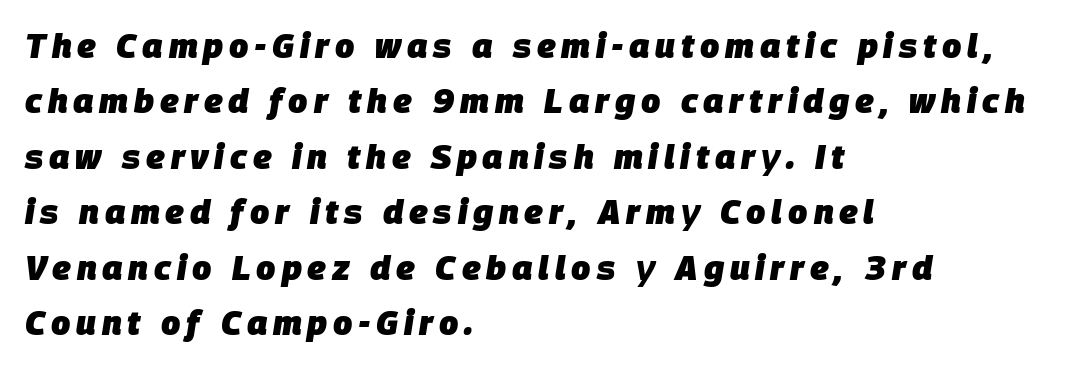
{"italic": "yes", "lean": "right", "slant_degrees": 9, "bold": "yes", "weight": "heavy", "width": "normal", "stroke_contrast": "low", "x_height": "large", "monospaced": "no", "underline": "no", "align": "left", "line_spacing": "normal", "line_spacing_ratio": 1.63, "glyph_px": 34}
